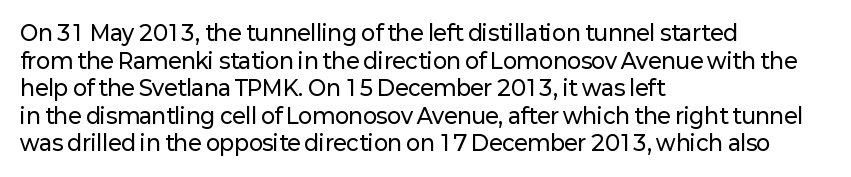
The image shows 21 px text type, upright; set left-aligned, normal line spacing (1.31x), normal letter spacing, not underlined.
